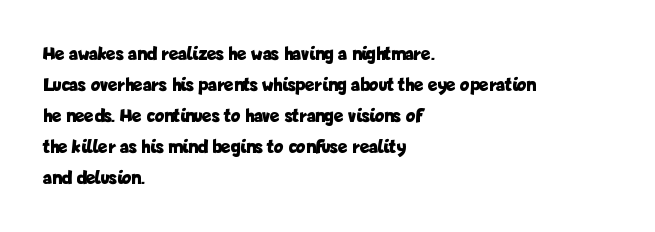
The image shows 20 px bold type, upright; set left-aligned, normal line spacing (1.55x), normal letter spacing, not underlined.
